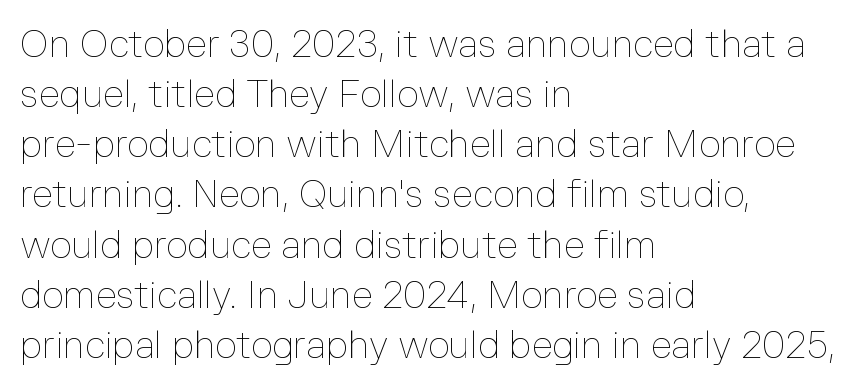
The face used here is proportionally spaced, like ordinary book or web type. Words appear dense and cohesive because spacing is normal. The typography opts for an upright posture over an oblique one. In terms of leading, this rendering sits right in the middle.
